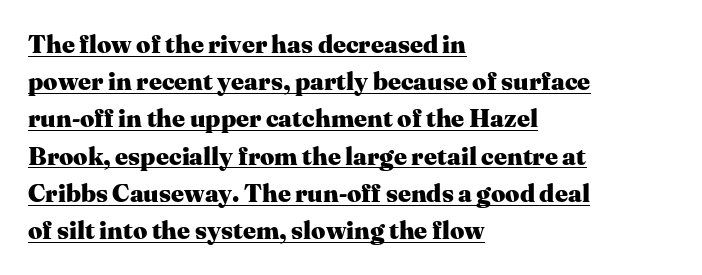
Q: Is the text bold? A: Yes.
Q: Is the text italic (slanted)? A: No, it is upright.
Q: Is the text underlined? A: Yes.
Q: How is the paragraph aligned? A: Left-aligned.
Q: Is the spacing between letters normal or unusually wide? A: Normal.
Q: Is the spacing between lines tight, normal or loose? A: Normal.
